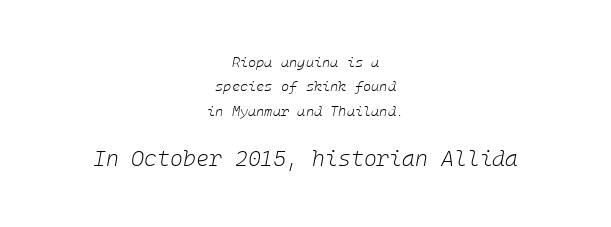
{"italic": "yes", "lean": "right", "slant_degrees": 10, "bold": "no", "underline": "no", "align": "center", "line_spacing_ratio": 1.75, "letter_spacing": "normal", "letter_spacing_em": 0.0, "larger_block": "second", "size_ratio": 1.57, "glyph_px": 22}
